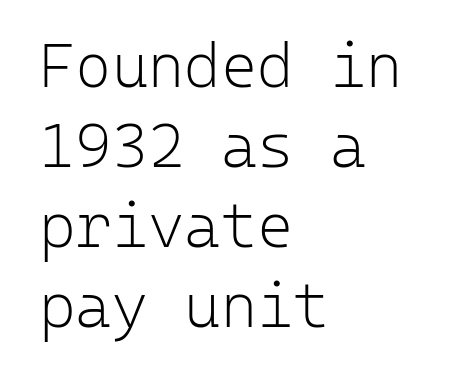
The strip under each line holds only bare page. The strokes are not fattened; the text isn't bold. One glance says typical: line gaps are just what's usual. The setting favours the left margin, as ordinary paragraphs usually do. The text was rendered using a sans face with plain stroke endings.
